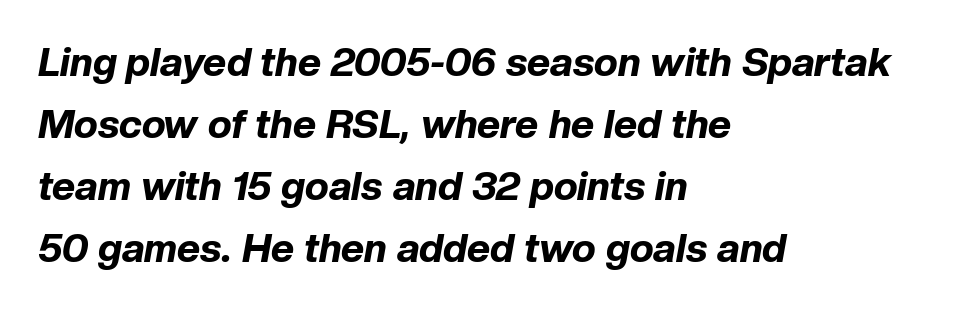
Does the weight exceed regular? Yes, all the way to bold. The setting favours the left margin, as ordinary paragraphs usually do. Rule under the text: the space is simply empty. The space between consecutive lines is moderate.
